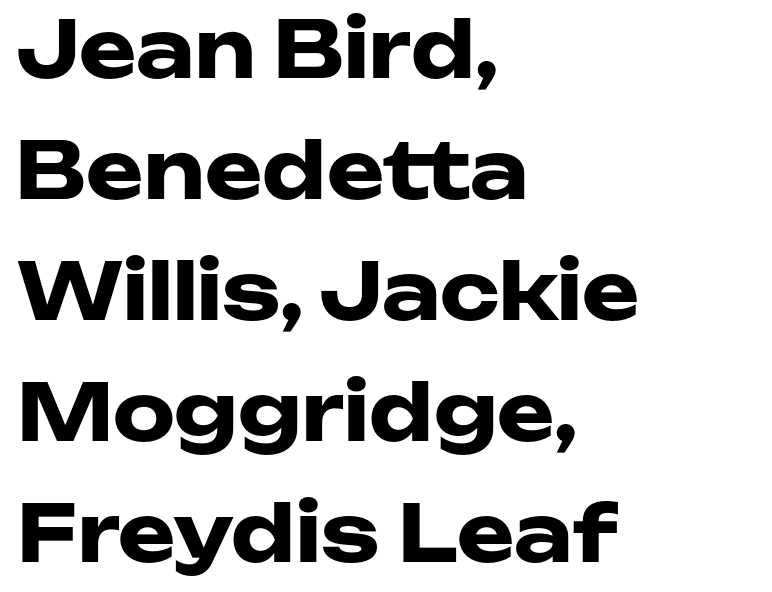
Anything drawn beneath the words? Only blank space. The letters advance in unequal steps, a hallmark of proportional type. These words are printed bold, with thick strokes throughout. The font family rendered here belongs to the sans-serif group. Each line starts at the same left margin while the right side varies.
